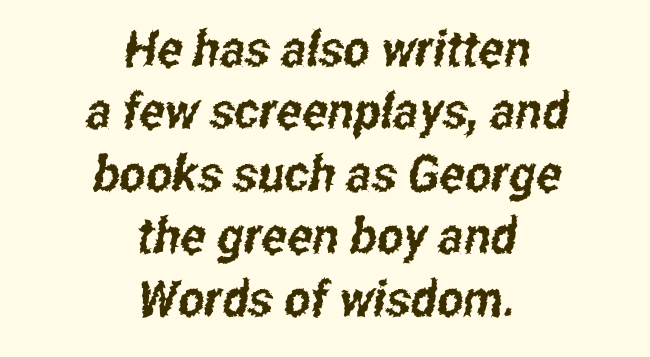
The image shows 50 px condensed sans-serif type; set centered, normal line spacing (1.25x), normal letter spacing, not underlined; low stroke contrast and a medium x-height.
